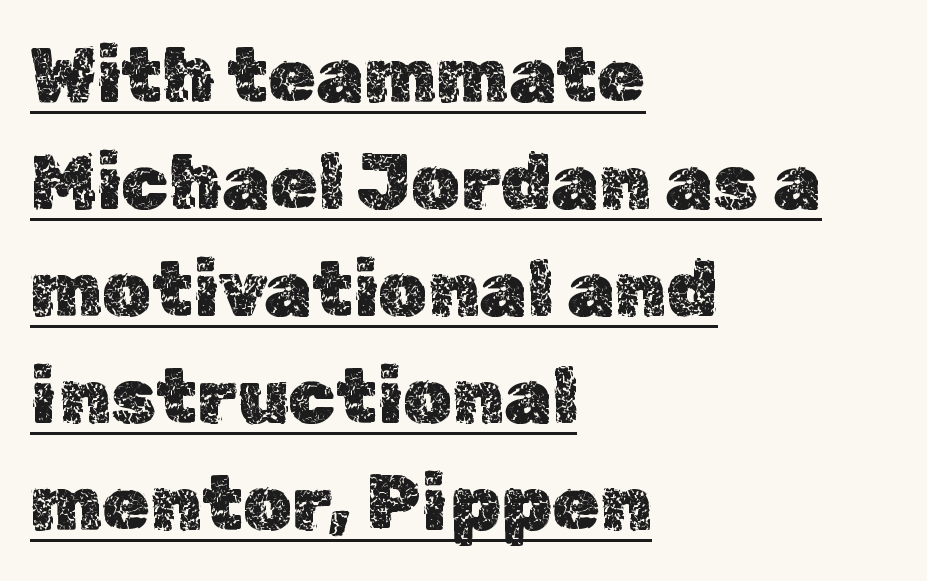
Designer's note — italics off, roman on. Each letter keeps its own natural width here, so spacing adapts to shape. What's the leading like? Ordinary, nothing unusual. The tracking reads as untouched default to a designer's eye. Decoration check: the copy is underlined.
